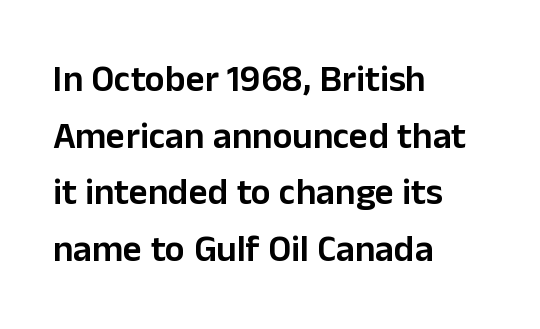
{"serif": "no", "italic": "no", "bold": "semi", "weight": "semibold", "width": "normal", "stroke_contrast": "low", "x_height": "medium", "monospaced": "no", "underline": "no", "align": "left", "line_spacing": "normal", "line_spacing_ratio": 1.53, "letter_spacing": "normal", "letter_spacing_em": 0.0, "glyph_px": 37}
